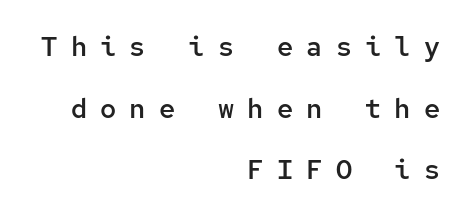
What's the leading like? Stretched, with rows far apart. Is the type bold? Partly — it's a semibold, heavier than regular but not fully bold. Is the letter spacing exaggerated? Yes — the characters are pushed far apart. Every row of glyphs terminates at an identical x-position on the right. The string is rendered with underlining switched off. Every stem runs plumb, perpendicular to the baseline.
